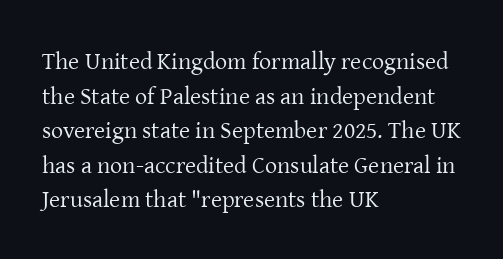
Regarding leading, the lines here are spaced in the standard way. The letters look calm and open, with moderate or lighter stems. Layout note: lines flush left. The rendering keeps characters at their native spacing. The lettering stays uniformly vertical, giving the passage a roman look. Underline: absent.
